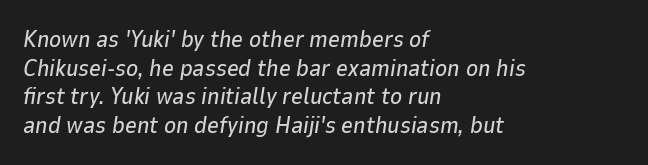
The image shows 23 px text type, italic (leaning right); set left-aligned, line spacing 1.24x, normal letter spacing, not underlined.
